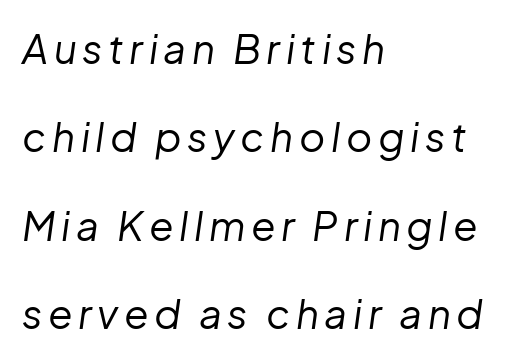
{"italic": "yes", "lean": "right", "slant_degrees": 8, "bold": "no", "weight": "regular", "width": "normal", "stroke_contrast": "low", "x_height": "medium", "monospaced": "no", "underline": "no", "align": "left", "line_spacing": "loose", "line_spacing_ratio": 2.21, "glyph_px": 40}
